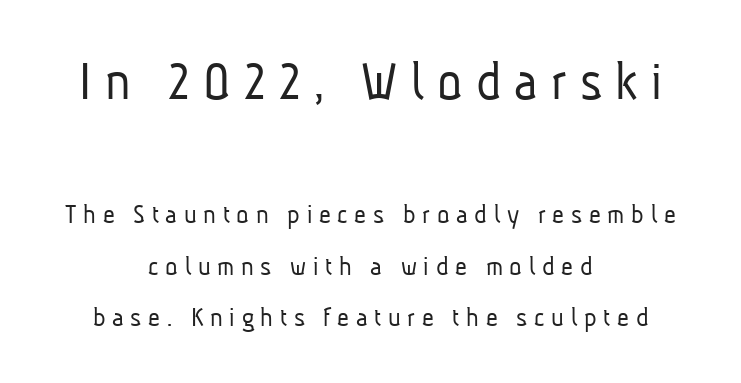
Q: Is the text bold? A: No.
Q: Is the typeface a serif or a sans-serif typeface? A: Sans-serif.
Q: Is the text underlined? A: No.
Q: How is the paragraph aligned? A: Centered.
Q: Is the spacing between letters normal or unusually wide? A: Unusually wide.
Q: Which block of text is set in a larger size, the first (top) or the second (bottom)? A: The first (top) one.
Q: Width (condensed, normal, or wide)? A: Condensed.
Q: Stroke contrast? A: Low.
Q: x-height? A: Medium.
Q: Monospaced? A: No.
